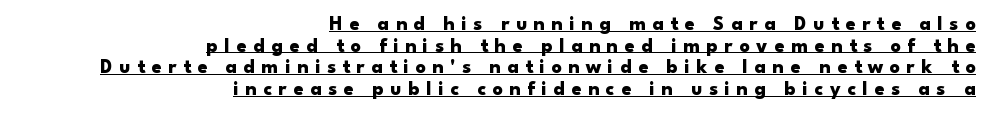
{"italic": "no", "bold": "yes", "underline": "yes", "align": "right", "line_spacing": "tight", "line_spacing_ratio": 1.08, "letter_spacing": "wide", "letter_spacing_em": 0.33, "glyph_px": 20}
